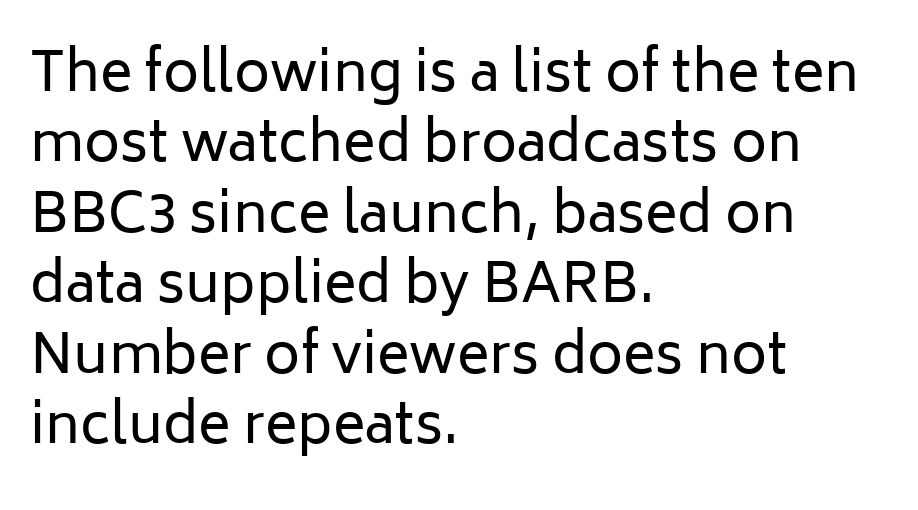
The image shows 55 px regular-weight sans-serif type, upright; set left-aligned, normal line spacing (1.28x), normal letter spacing, not underlined; low stroke contrast and a medium x-height.
